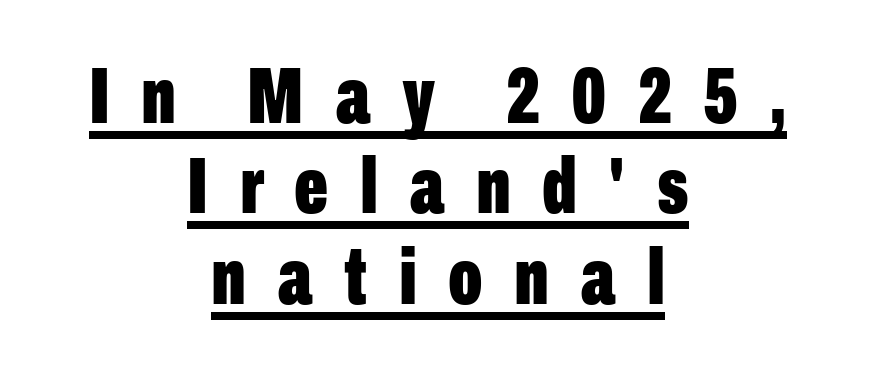
Reading down the block, each line starts at a different indent, mirrored at its end. Words appear elongated and porous because spacing is wide. Posture: vertical. You could not count columns in this text — the font is proportionally spaced. If you measured baseline to baseline, you'd find a short distance. Examine the stroke ends and you'll find no serifs.
